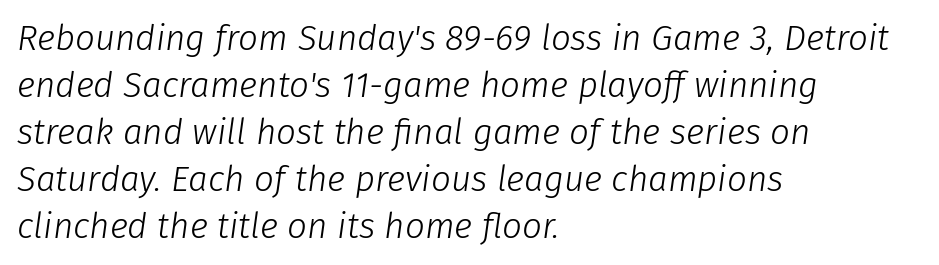
Heaviness? Minimal to ordinary, like unemphasized prose. Vertically, the passage feels balanced, rows spaced as you'd expect. The passage shown has conventional tracking throughout. Compared with a centered layout, this one pins lines to the left instead. The specimen omits any rule beneath the text block's lines. Looks like regular typesetting: each glyph gets only the width it needs.
